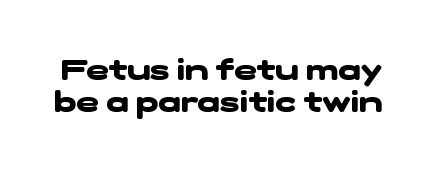
Look at the tracking — it's just the regular setting, nothing added. No feet cap the strokes, marking this as sans-serif type. Spacing verdict: proportional, widths tailored to each character. The face used here has the dense, thick strokes of a bold. The lines are packed closely together with very little leading.
